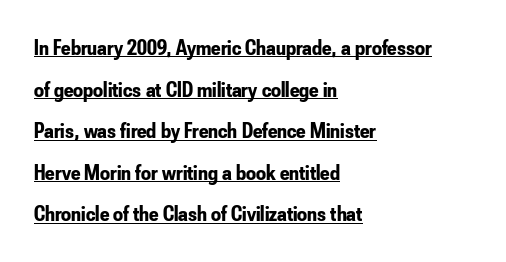
Each glyph is drawn with heavy, bold strokes. Between one letter and the next there's only the usual sliver of space. Each line starts at the same left margin while the right side varies. Every stem runs plumb, perpendicular to the baseline.
